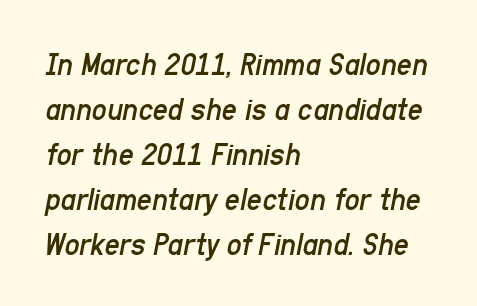
Q: Is the text bold? A: No.
Q: Is the text italic (slanted)? A: Yes, it leans right by about 11 degrees.
Q: Is the text underlined? A: No.
Q: How is the paragraph aligned? A: Left-aligned.
Q: Is the spacing between letters normal or unusually wide? A: Normal.
Q: Is the spacing between lines tight, normal or loose? A: Normal.
Q: Width (condensed, normal, or wide)? A: Condensed.
Q: Stroke contrast? A: Low.
Q: x-height? A: Medium.
Q: Monospaced? A: No.
